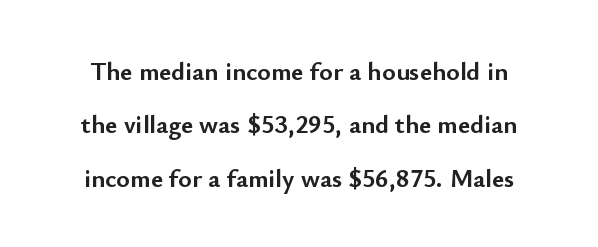
The image shows 26 px bold type, upright; set loose line spacing (2.05x), normal letter spacing, not underlined.
